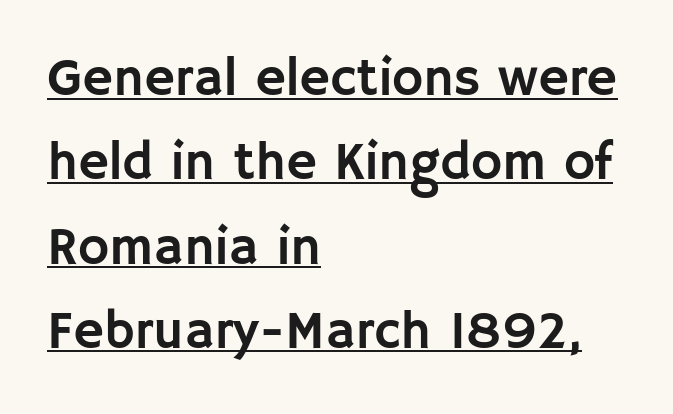
Q: Is the text italic (slanted)? A: No, it is upright.
Q: Is the typeface a serif or a sans-serif typeface? A: Sans-serif.
Q: Is the text underlined? A: Yes.
Q: How is the paragraph aligned? A: Left-aligned.
Q: Is the spacing between letters normal or unusually wide? A: Normal.
Q: Is the spacing between lines tight, normal or loose? A: Normal.
Q: Width (condensed, normal, or wide)? A: Normal.
Q: Stroke contrast? A: Low.
Q: x-height? A: Large.
Q: Monospaced? A: No.
